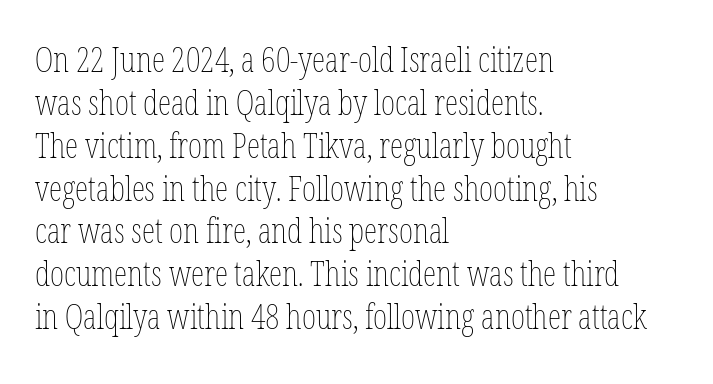
Q: Is the text bold? A: No.
Q: Is the text italic (slanted)? A: No, it is upright.
Q: Is the text underlined? A: No.
Q: How is the paragraph aligned? A: Left-aligned.
Q: Is the spacing between letters normal or unusually wide? A: Normal.
Q: Is the spacing between lines tight, normal or loose? A: Normal.
Q: Width (condensed, normal, or wide)? A: Condensed.
Q: Stroke contrast? A: Low.
Q: x-height? A: Medium.
Q: Monospaced? A: No.
